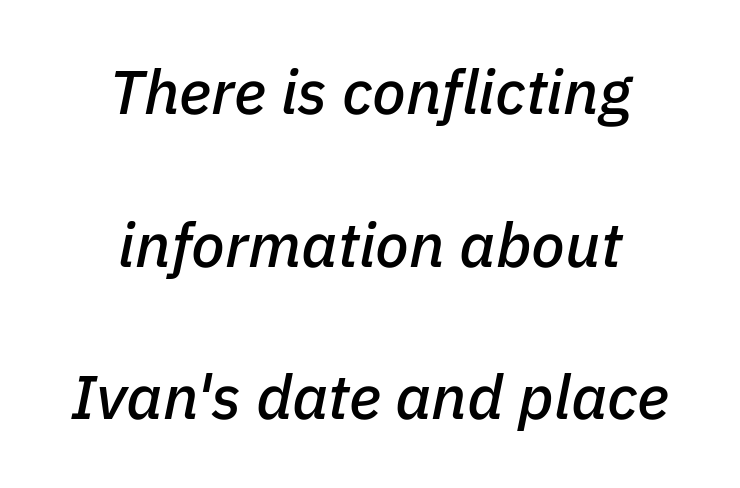
The image shows 62 px text type, italic (leaning right); set centered, loose line spacing (2.46x), normal letter spacing, not underlined; low stroke contrast and a medium x-height.
